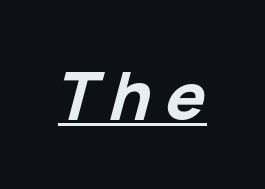
The image shows 66 px bold type, italic (leaning right); set underlined; low stroke contrast and a medium x-height.
